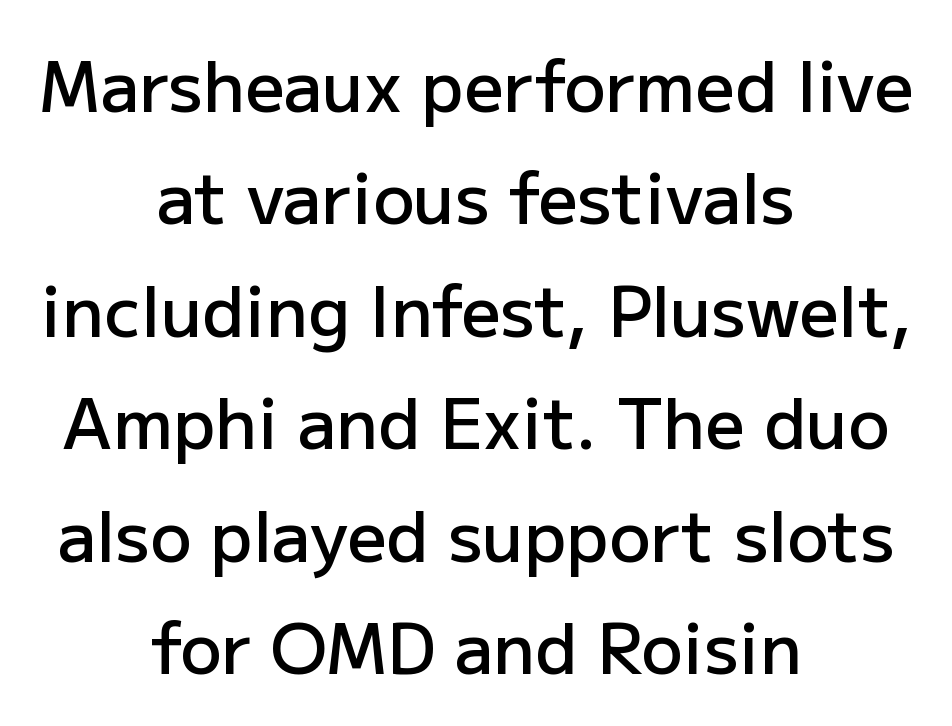
The gaps between neighbouring characters are ordinary and unremarkable. Unlike italic type, these characters show no tilt at all. The designer left line spacing at the default. The paragraph has two soft edges and a firm central axis. The passage shown is typeset with a sans-serif family.
